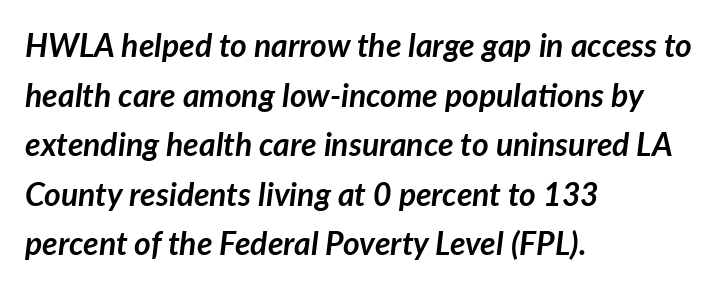
{"italic": "yes", "lean": "right", "slant_degrees": 7, "bold": "yes", "weight": "semibold", "width": "normal", "stroke_contrast": "low", "x_height": "medium", "monospaced": "no", "underline": "no", "align": "left", "line_spacing": "normal", "line_spacing_ratio": 1.55, "letter_spacing": "normal", "letter_spacing_em": 0.0, "glyph_px": 32}
